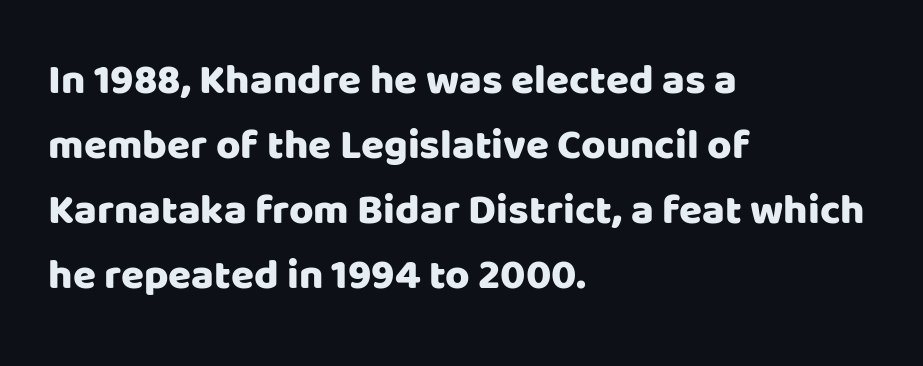
The image shows 42 px sans-serif type, upright; set left-aligned, normal line spacing (1.55x), normal letter spacing, not underlined; low stroke contrast and a large x-height.
